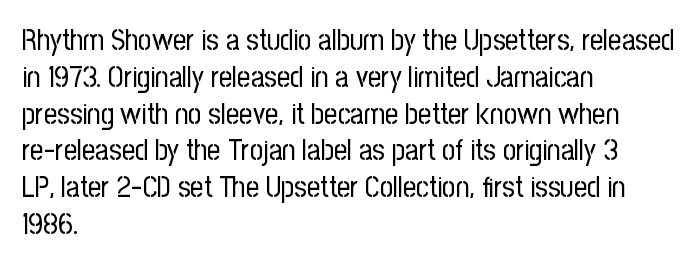
Q: Is the text bold? A: No.
Q: Is the text italic (slanted)? A: No, it is upright.
Q: Is the typeface a serif or a sans-serif typeface? A: Sans-serif.
Q: Is the text underlined? A: No.
Q: How is the paragraph aligned? A: Left-aligned.
Q: Is the spacing between letters normal or unusually wide? A: Normal.
Q: Is the spacing between lines tight, normal or loose? A: Normal.
Q: Width (condensed, normal, or wide)? A: Condensed.
Q: Stroke contrast? A: Low.
Q: x-height? A: Medium.
Q: Monospaced? A: No.
